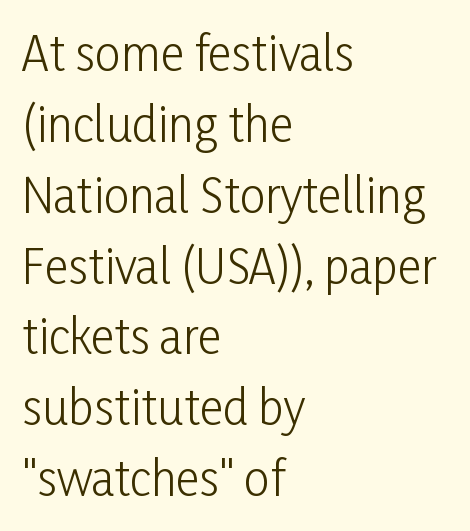
{"serif": "no", "italic": "no", "bold": "no", "weight": "light", "width": "condensed", "stroke_contrast": "low", "x_height": "medium", "monospaced": "no", "underline": "no", "align": "left", "line_spacing": "normal", "line_spacing_ratio": 1.54, "letter_spacing": "normal", "letter_spacing_em": 0.0, "glyph_px": 46}
